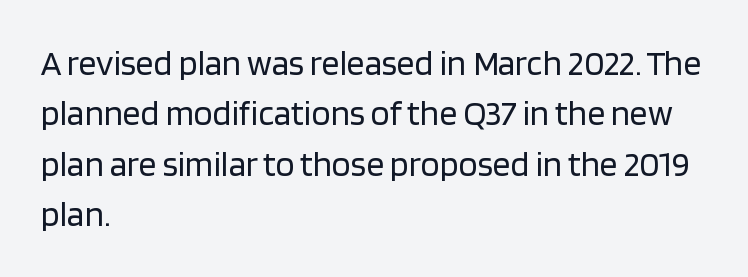
The image shows 35 px regular-weight sans-serif type, upright; set left-aligned, normal line spacing (1.44x), normal letter spacing, not underlined; low stroke contrast and a large x-height.
